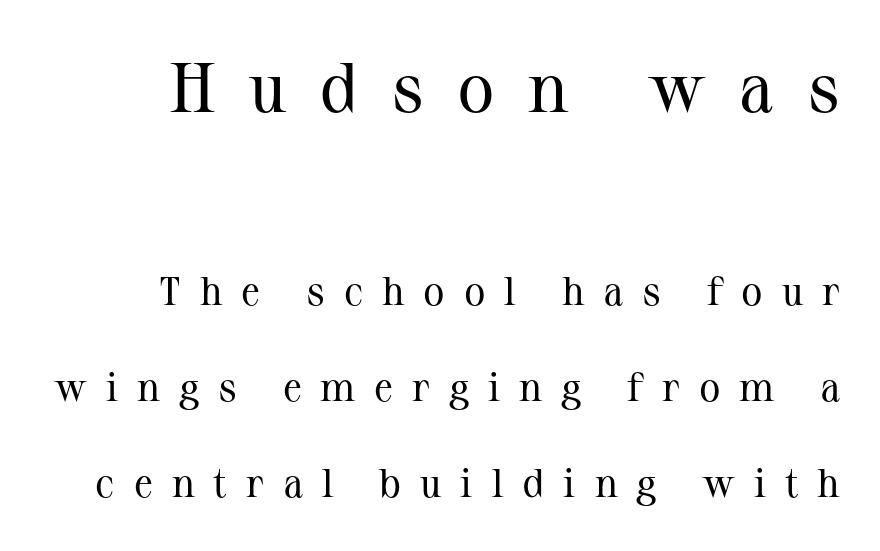
The space between consecutive lines is lavish. This rendering widens character spacing well past its baseline value. Posture: upright roman. The rendering uses natural spacing where letterforms have individual widths.
